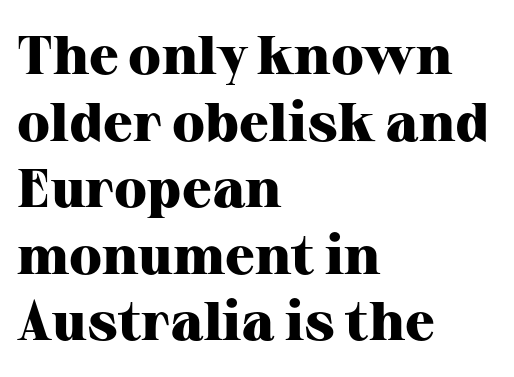
{"serif": "yes", "italic": "no", "bold": "yes", "weight": "heavy", "width": "normal", "stroke_contrast": "high", "x_height": "medium", "monospaced": "no", "underline": "no", "align": "left", "line_spacing_ratio": 1.21, "letter_spacing": "normal", "letter_spacing_em": 0.0, "glyph_px": 55}
